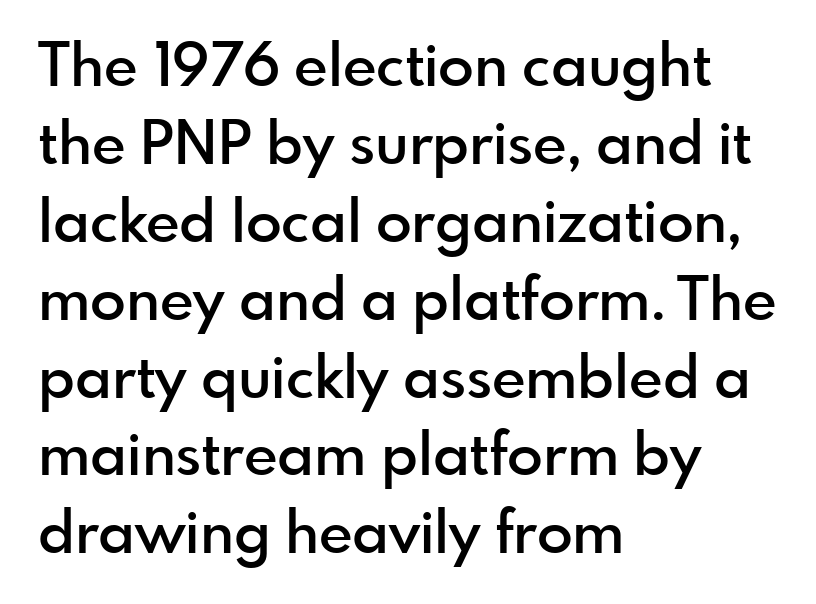
Q: Is the text bold? A: Semi-bold.
Q: Is the text italic (slanted)? A: No, it is upright.
Q: Is the typeface a serif or a sans-serif typeface? A: Sans-serif.
Q: Is the text underlined? A: No.
Q: How is the paragraph aligned? A: Left-aligned.
Q: Is the spacing between letters normal or unusually wide? A: Normal.
Q: Is the spacing between lines tight, normal or loose? A: Normal.
Q: Width (condensed, normal, or wide)? A: Normal.
Q: x-height? A: Small.
Q: Monospaced? A: No.
